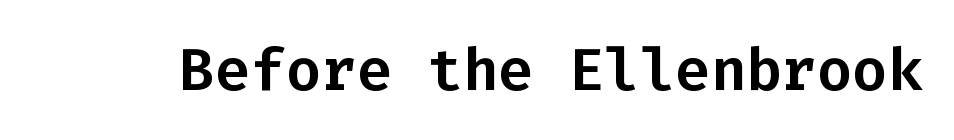
Looks like terminal output: every glyph gets an equal slot. Default kerning and tracking; the words read as compact shapes. Is there any slant? The stems are plumb. Unmarked baselines from the first word to the last. The letters carry no serifs — their stems end cleanly without finishing strokes.
